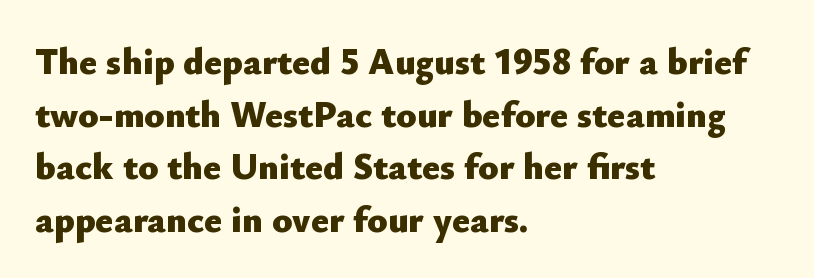
{"serif": "no", "italic": "no", "bold": "yes", "weight": "heavy", "width": "normal", "stroke_contrast": "low", "x_height": "small", "monospaced": "no", "underline": "no", "align": "left", "line_spacing": "normal", "line_spacing_ratio": 1.42, "letter_spacing": "normal", "letter_spacing_em": 0.0, "glyph_px": 37}
